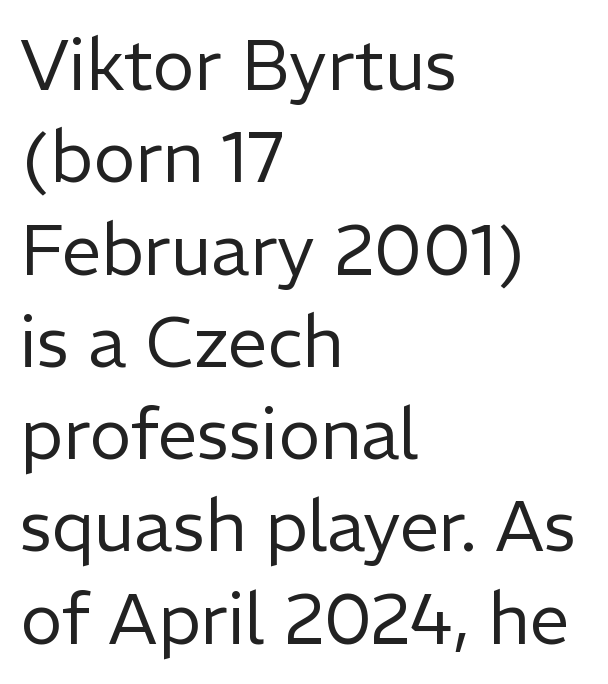
The image shows 71 px regular-weight sans-serif type, upright; set left-aligned, normal line spacing (1.3x), normal letter spacing, not underlined; low stroke contrast and a medium x-height.
